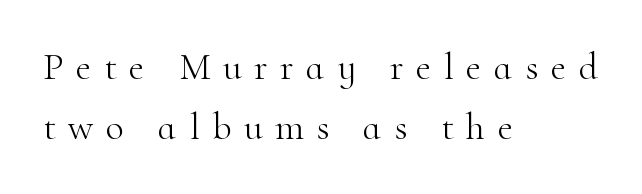
The image shows 38 px light serif type, upright; set left-aligned, normal line spacing (1.59x), unusually wide letter spacing (+0.33 em), not underlined; high stroke contrast and a small x-height.
